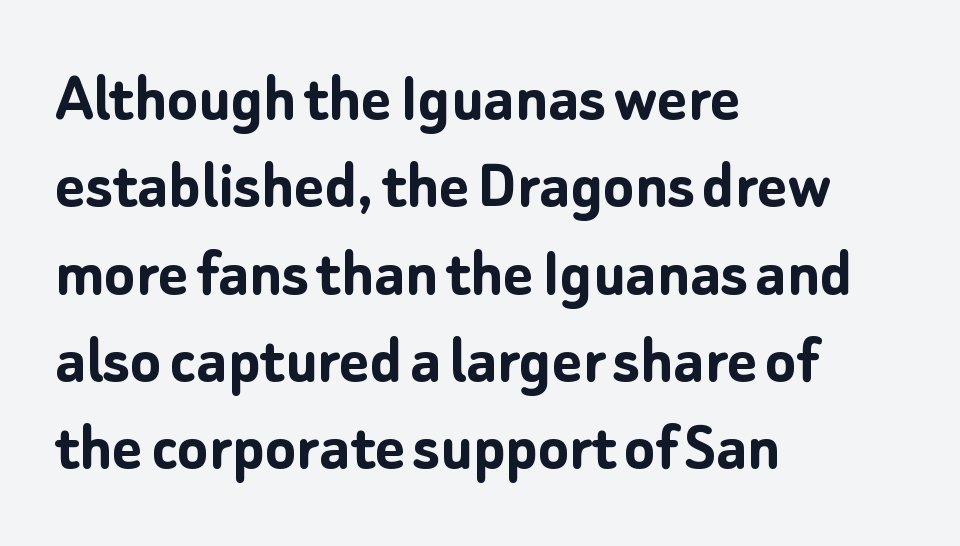
Q: Is the text bold? A: Yes.
Q: Is the text italic (slanted)? A: No, it is upright.
Q: Is the typeface a serif or a sans-serif typeface? A: Sans-serif.
Q: Is the text underlined? A: No.
Q: How is the paragraph aligned? A: Left-aligned.
Q: Is the spacing between letters normal or unusually wide? A: Normal.
Q: Width (condensed, normal, or wide)? A: Normal.
Q: Stroke contrast? A: Low.
Q: x-height? A: Medium.
Q: Monospaced? A: No.
